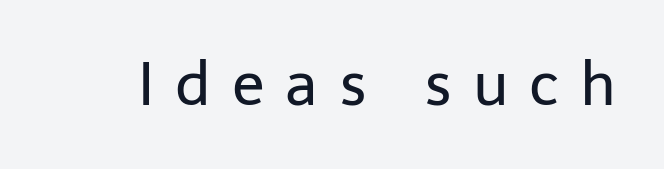
Bold? No — there's no thickening of the strokes. Tracking here is generous; glyphs stand well apart from one another. The letters carry no serifs — their stems end cleanly without finishing strokes. Posture: straight, roman, zero tilt. Varying glyph widths throughout — classic text-font behaviour. Plain, unruled lines of type.
